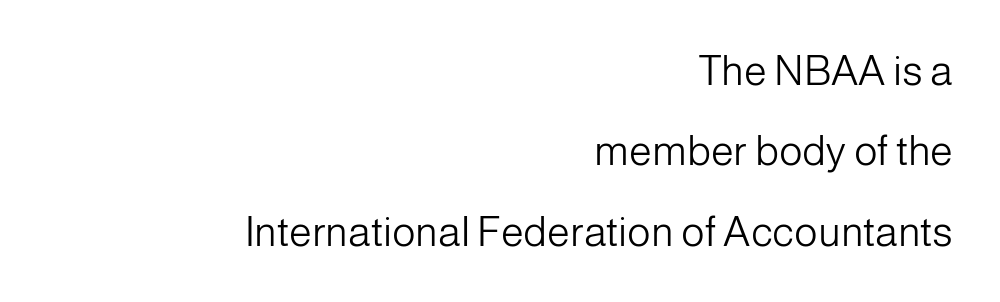
Q: Is the text bold? A: No.
Q: Is the text italic (slanted)? A: No, it is upright.
Q: Is the typeface a serif or a sans-serif typeface? A: Sans-serif.
Q: Is the text underlined? A: No.
Q: How is the paragraph aligned? A: Right-aligned.
Q: Is the spacing between letters normal or unusually wide? A: Normal.
Q: Is the spacing between lines tight, normal or loose? A: Loose.
Q: Width (condensed, normal, or wide)? A: Normal.
Q: Stroke contrast? A: Low.
Q: x-height? A: Medium.
Q: Monospaced? A: No.
